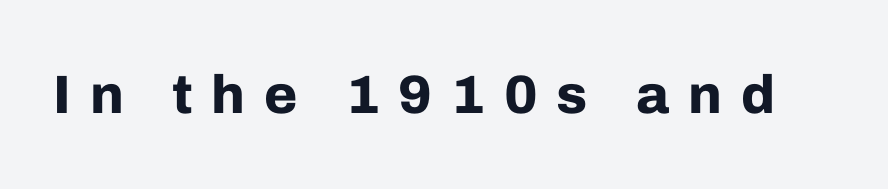
{"serif": "no", "italic": "no", "bold": "yes", "weight": "bold", "width": "normal", "stroke_contrast": "low", "x_height": "medium", "monospaced": "no", "underline": "no", "letter_spacing": "wide", "letter_spacing_em": 0.35, "glyph_px": 54}
